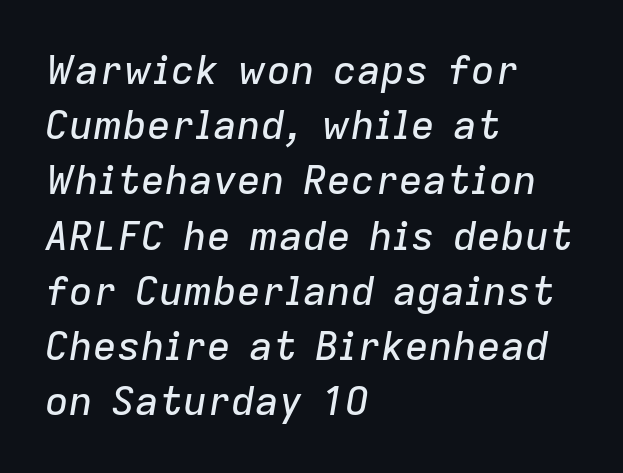
{"italic": "yes", "lean": "right", "slant_degrees": 9, "width": "normal", "stroke_contrast": "low", "x_height": "medium", "monospaced": "no", "underline": "no", "align": "left", "line_spacing": "normal", "line_spacing_ratio": 1.38, "letter_spacing": "normal", "letter_spacing_em": 0.0, "glyph_px": 40}
